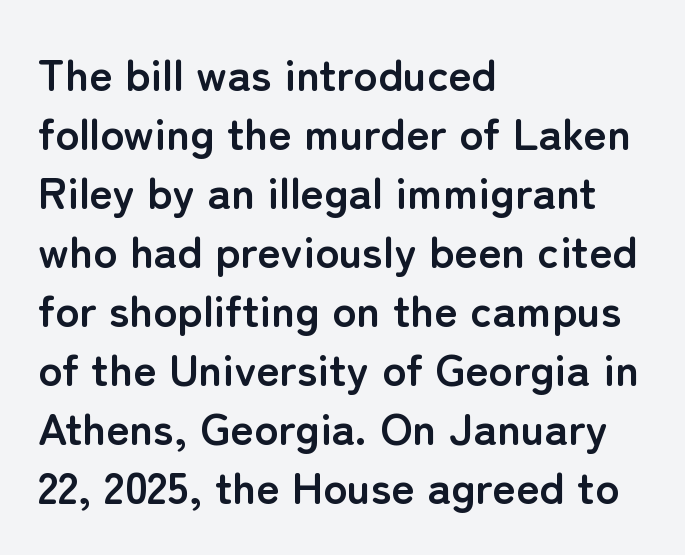
Unlike a traditional serif, this face leaves its strokes unadorned. What stands out about the letter spacing? Nothing — it is the standard amount. Nope, not italic — everything's standing straight. Line starts are locked; line ends wander. Vertically, the passage feels balanced, rows spaced as you'd expect. Each row of text sits above clean, open space.
